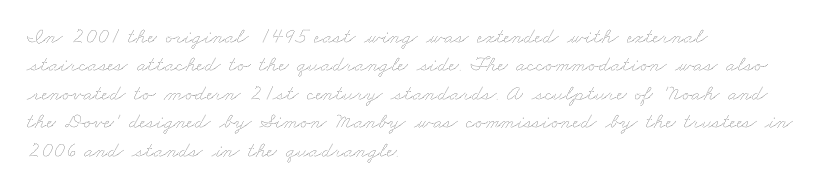
{"bold": "no", "underline": "no", "align": "left", "line_spacing": "normal", "line_spacing_ratio": 1.29, "letter_spacing": "normal", "letter_spacing_em": 0.0, "glyph_px": 22}
